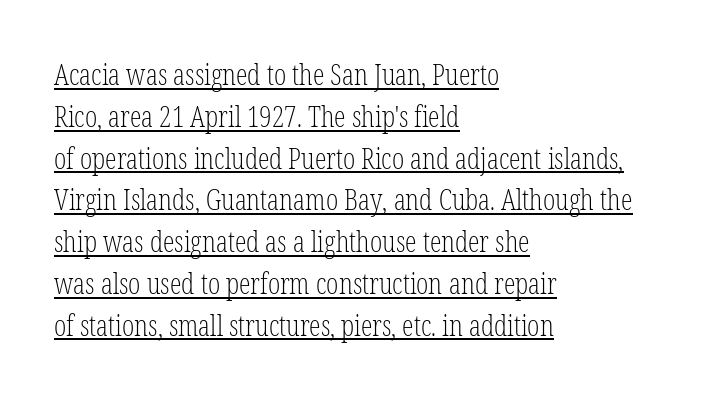
{"serif": "yes", "italic": "no", "bold": "no", "weight": "light", "width": "condensed", "stroke_contrast": "low", "x_height": "medium", "monospaced": "no", "underline": "yes", "align": "left", "line_spacing": "normal", "line_spacing_ratio": 1.44, "letter_spacing": "normal", "letter_spacing_em": 0.0, "glyph_px": 29}
